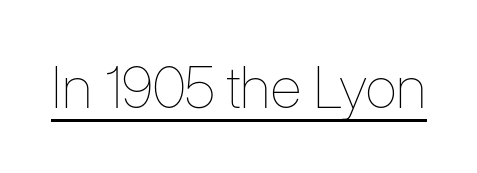
The image shows 58 px thin, condensed type, upright; set normal letter spacing, underlined; low stroke contrast and a medium x-height.
